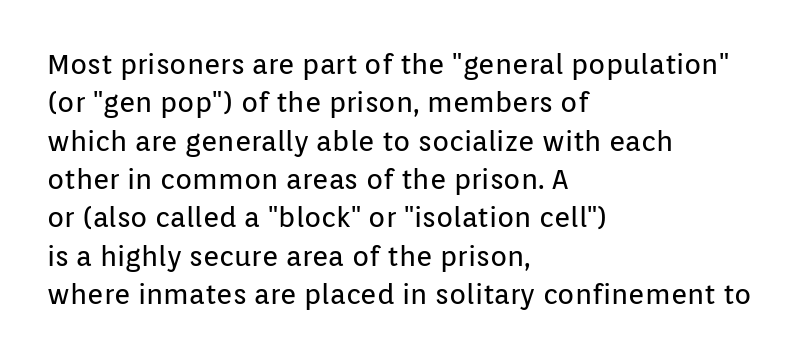
{"serif": "no", "italic": "no", "bold": "no", "weight": "regular", "width": "normal", "stroke_contrast": "low", "x_height": "medium", "monospaced": "no", "underline": "no", "align": "left", "line_spacing": "normal", "line_spacing_ratio": 1.37, "letter_spacing": "normal", "letter_spacing_em": 0.0, "glyph_px": 28}
